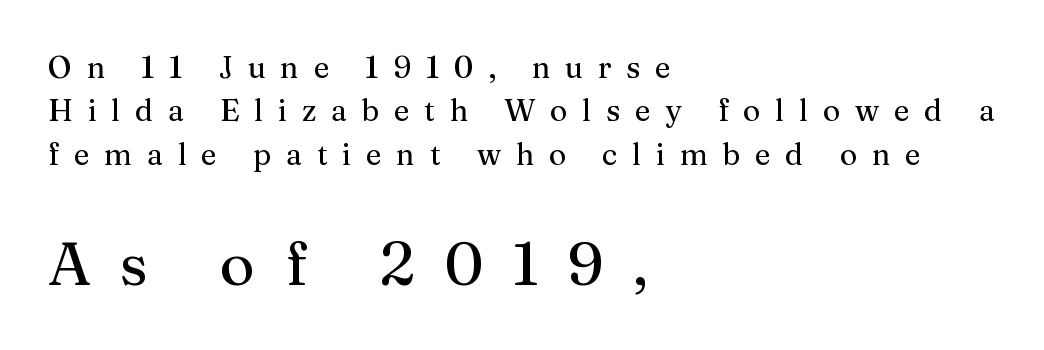
{"serif": "yes", "italic": "no", "width": "normal", "stroke_contrast": "medium", "x_height": "medium", "monospaced": "no", "underline": "no", "align": "left", "line_spacing": "normal", "line_spacing_ratio": 1.45, "letter_spacing": "wide", "letter_spacing_em": 0.49, "larger_block": "second", "size_ratio": 2.0, "glyph_px": 60}
